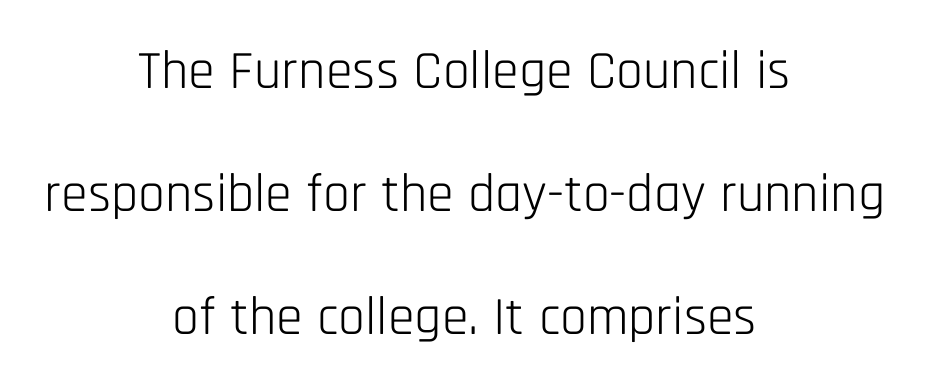
Q: Is the text bold? A: No.
Q: Is the text italic (slanted)? A: No, it is upright.
Q: Is the typeface a serif or a sans-serif typeface? A: Sans-serif.
Q: Is the text underlined? A: No.
Q: How is the paragraph aligned? A: Centered.
Q: Is the spacing between letters normal or unusually wide? A: Normal.
Q: Is the spacing between lines tight, normal or loose? A: Loose.
Q: Width (condensed, normal, or wide)? A: Condensed.
Q: Stroke contrast? A: Low.
Q: x-height? A: Large.
Q: Monospaced? A: No.
